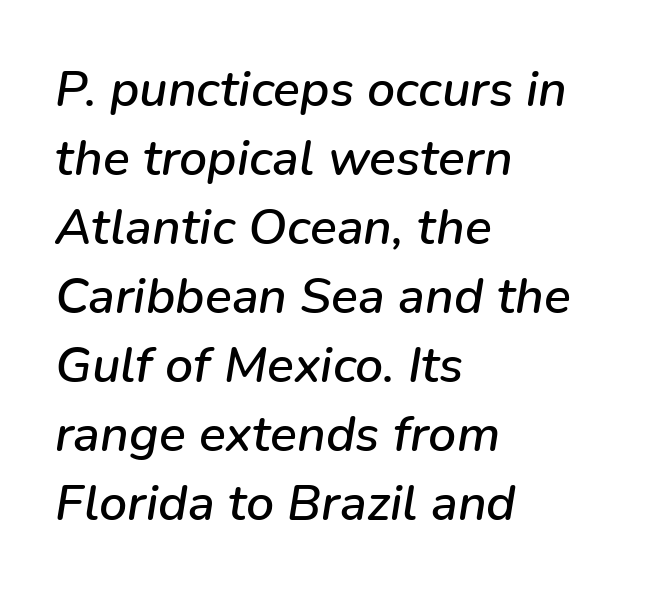
Horizontal bands of white between lines are of average thickness. Italic? Definitely — the glyphs are oblique. These lines keep a tight, regular rhythm from letter to letter. Varying glyph widths throughout — classic text-font behaviour. The rag falls on the right side of this text block.
